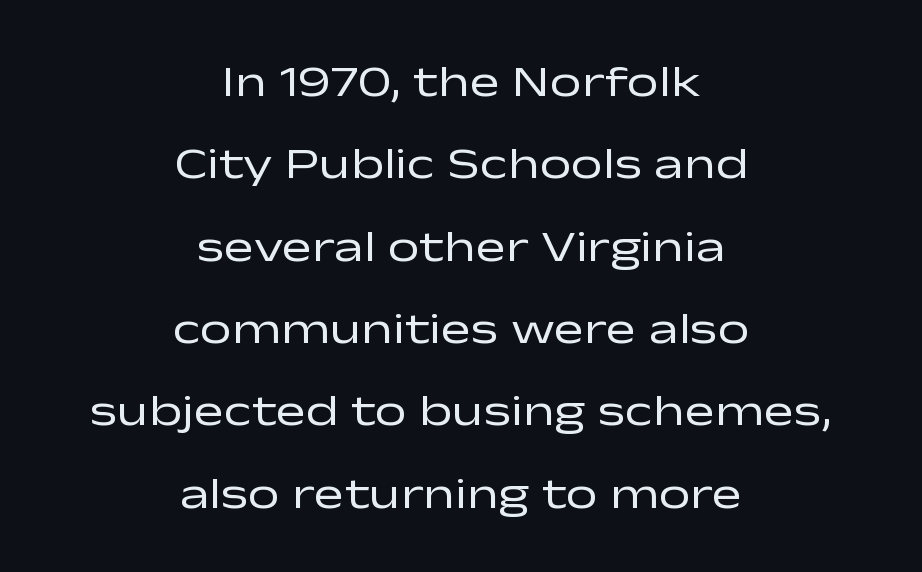
{"serif": "no", "italic": "no", "bold": "no", "weight": "regular", "width": "wide", "stroke_contrast": "low", "x_height": "medium", "monospaced": "no", "underline": "no", "align": "center", "line_spacing_ratio": 1.83, "letter_spacing": "normal", "letter_spacing_em": 0.0, "glyph_px": 45}
